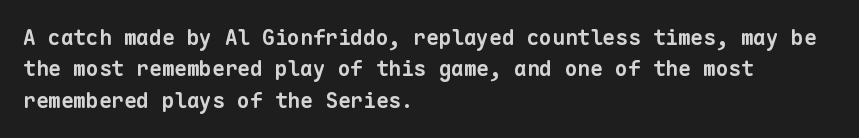
The image shows 21 px bold type; set left-aligned, normal line spacing (1.49x), normal letter spacing, not underlined.
